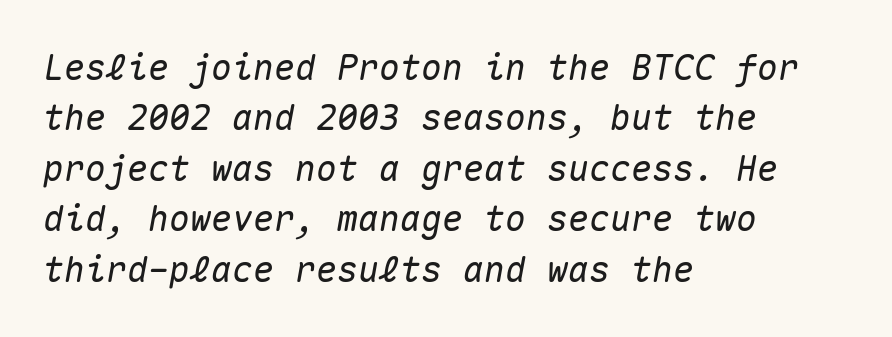
Q: Is the text italic (slanted)? A: Yes, it leans right by about 10 degrees.
Q: Is the text underlined? A: No.
Q: How is the paragraph aligned? A: Left-aligned.
Q: Is the spacing between letters normal or unusually wide? A: Normal.
Q: Is the spacing between lines tight, normal or loose? A: Normal.
Q: Width (condensed, normal, or wide)? A: Normal.
Q: Stroke contrast? A: Medium.
Q: x-height? A: Medium.
Q: Monospaced? A: Yes.
